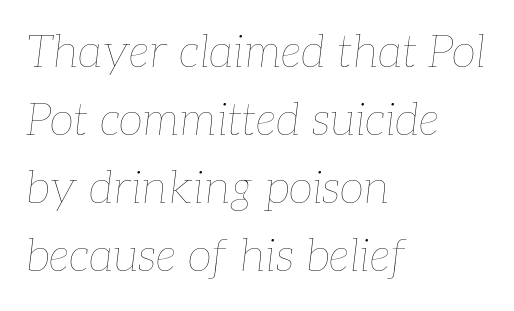
Q: Is the text bold? A: No.
Q: Is the text italic (slanted)? A: Yes, it leans right by about 7 degrees.
Q: Is the text underlined? A: No.
Q: How is the paragraph aligned? A: Left-aligned.
Q: Is the spacing between letters normal or unusually wide? A: Normal.
Q: Is the spacing between lines tight, normal or loose? A: Normal.
Q: Width (condensed, normal, or wide)? A: Normal.
Q: Stroke contrast? A: Low.
Q: x-height? A: Medium.
Q: Monospaced? A: No.
